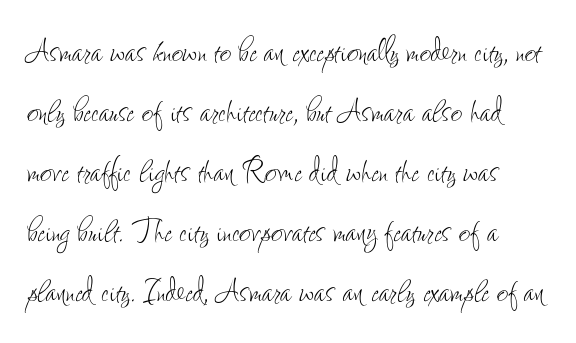
{"bold": "no", "weight": "thin", "width": "condensed", "stroke_contrast": "low", "x_height": "small", "monospaced": "no", "underline": "no", "line_spacing": "normal", "line_spacing_ratio": 1.5, "letter_spacing": "normal", "letter_spacing_em": 0.0, "glyph_px": 40}
